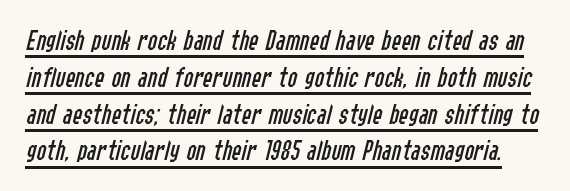
Q: Is the text bold? A: No.
Q: Is the text italic (slanted)? A: Yes, it leans right by about 14 degrees.
Q: Is the text underlined? A: Yes.
Q: Is the spacing between letters normal or unusually wide? A: Normal.
Q: Is the spacing between lines tight, normal or loose? A: Normal.
Q: Width (condensed, normal, or wide)? A: Condensed.
Q: Stroke contrast? A: Low.
Q: x-height? A: Medium.
Q: Monospaced? A: No.
